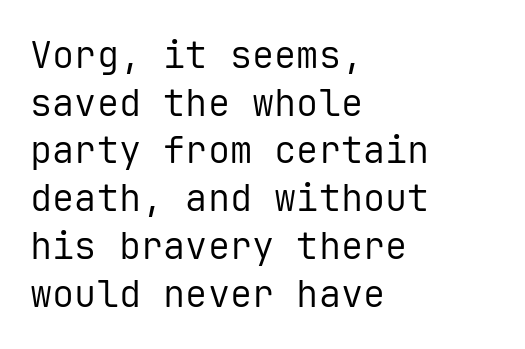
{"serif": "no", "italic": "no", "bold": "no", "weight": "regular", "width": "normal", "stroke_contrast": "low", "x_height": "medium", "monospaced": "yes", "underline": "no", "align": "left", "line_spacing": "normal", "line_spacing_ratio": 1.29, "letter_spacing": "normal", "letter_spacing_em": 0.0, "glyph_px": 37}
